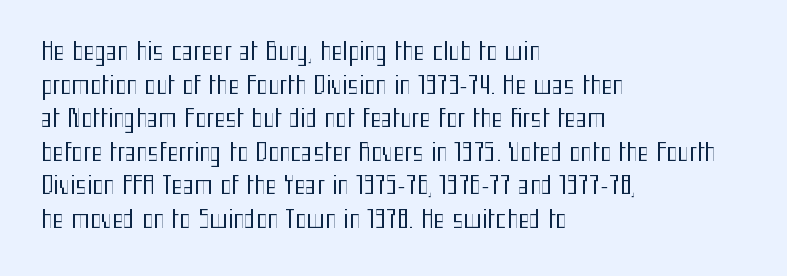
Q: Is the text bold? A: No.
Q: Is the text italic (slanted)? A: No, it is upright.
Q: Is the text underlined? A: No.
Q: How is the paragraph aligned? A: Left-aligned.
Q: Is the spacing between letters normal or unusually wide? A: Normal.
Q: Is the spacing between lines tight, normal or loose? A: Normal.
